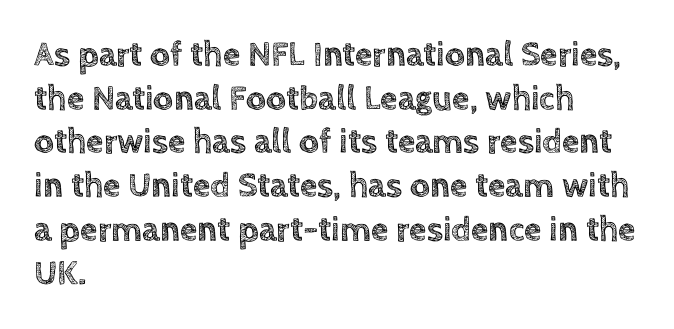
The image shows 35 px text type, upright; set left-aligned, normal line spacing (1.25x), normal letter spacing, not underlined; a large x-height.
